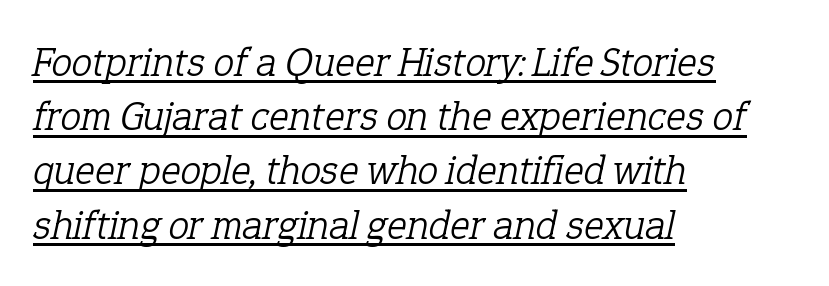
Is the stroke heavy? The answer is a plain regular-or-lighter. Notice how a bar underscores the lettering throughout. There is no visible air inserted between adjacent glyphs. Horizontal bands of white between lines are of average thickness. Every row of glyphs begins at an identical x-position on the left. Is the type slanted? Yes — the strokes lean at a clear angle.
